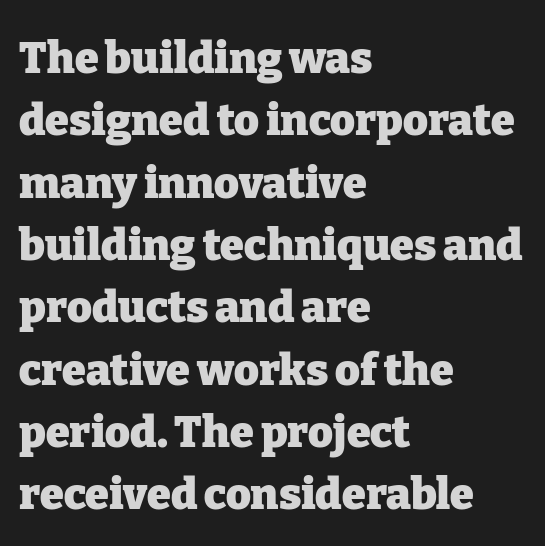
A bare baseline throughout the passage. Caption: multi-line text, flush left, ragged right. Look at the tracking — it's just the regular setting, nothing added. Quick note: not italic, upright. Look at the stroke-to-counter ratio: heavy, a bold. This sample has the flowing, uneven cadence of proportional lettering.
